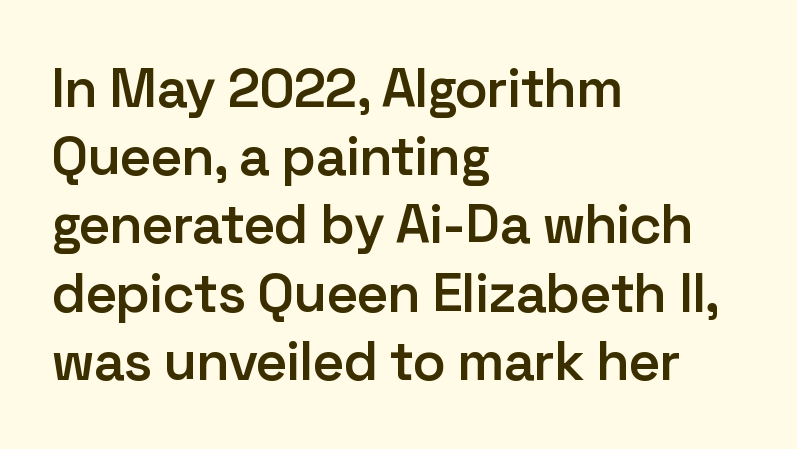
{"serif": "no", "italic": "no", "bold": "semi", "weight": "semibold", "width": "normal", "stroke_contrast": "low", "x_height": "medium", "monospaced": "no", "underline": "no", "align": "left", "line_spacing_ratio": 1.24, "letter_spacing": "normal", "letter_spacing_em": 0.0, "glyph_px": 55}
